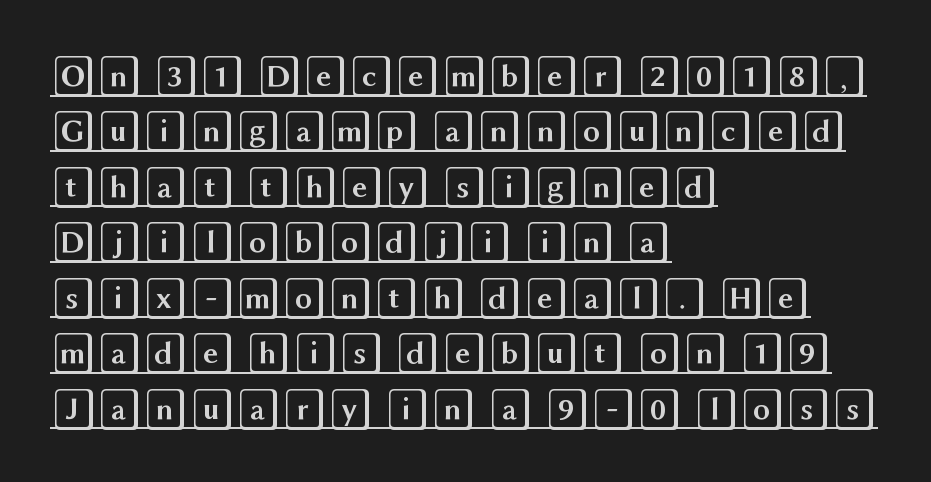
{"italic": "no", "width": "wide", "x_height": "large", "underline": "yes", "align": "left", "line_spacing": "normal", "line_spacing_ratio": 1.32, "letter_spacing": "normal", "letter_spacing_em": 0.0, "glyph_px": 42}
